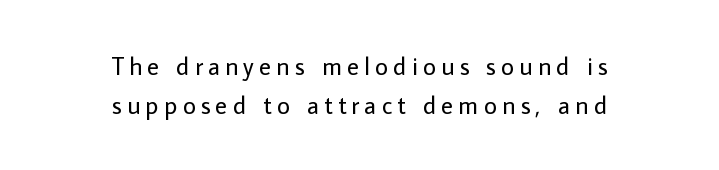
{"italic": "no", "bold": "no", "underline": "no", "align": "center", "line_spacing": "normal", "line_spacing_ratio": 1.55, "letter_spacing": "wide", "letter_spacing_em": 0.21, "glyph_px": 25}
